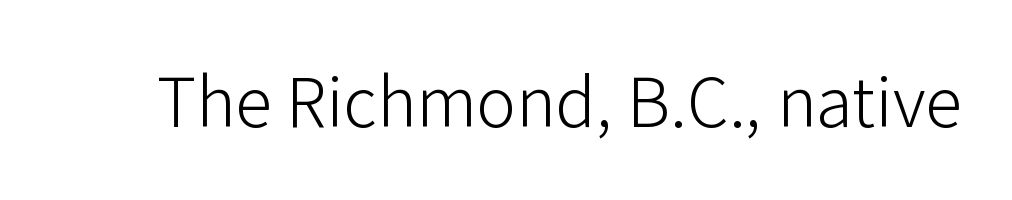
The image shows 74 px light sans-serif type, upright; set normal letter spacing, not underlined; low stroke contrast and a medium x-height.
